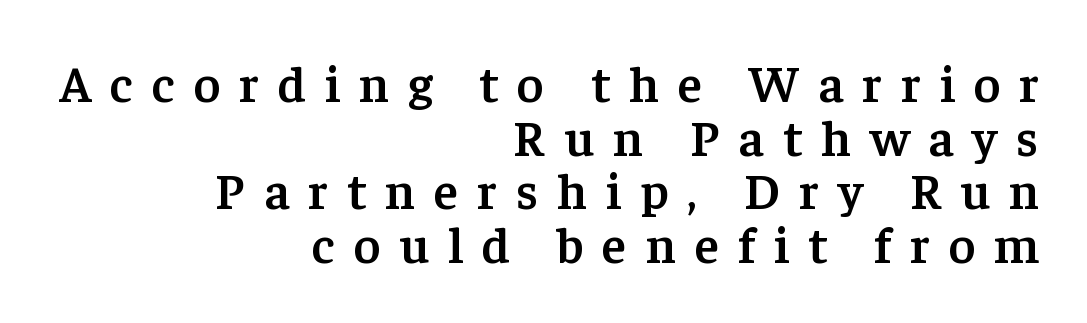
Q: Is the text bold? A: Semi-bold.
Q: Is the text italic (slanted)? A: No, it is upright.
Q: Is the typeface a serif or a sans-serif typeface? A: Serif.
Q: Is the text underlined? A: No.
Q: How is the paragraph aligned? A: Right-aligned.
Q: Is the spacing between letters normal or unusually wide? A: Unusually wide.
Q: Is the spacing between lines tight, normal or loose? A: Tight.
Q: Width (condensed, normal, or wide)? A: Normal.
Q: Stroke contrast? A: Low.
Q: x-height? A: Medium.
Q: Monospaced? A: No.
